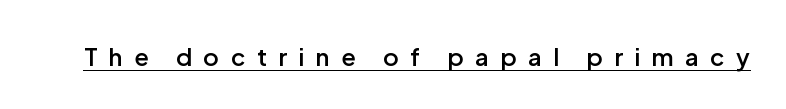
The lettering holds an erect, upright posture throughout. These characters rest on top of a visible drawn line. The font is running at a semibold setting, under full bold. Tracking here is generous; glyphs stand well apart from one another.
